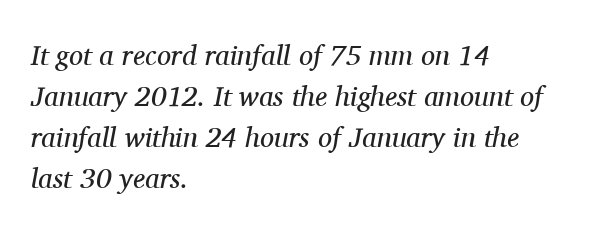
Layout note: lines flush left. To sum up the face: it has serifs. Varying glyph widths throughout — classic text-font behaviour. The face used here is rendered with its standard letterfit. Rendered with sloped, italic letterforms.
